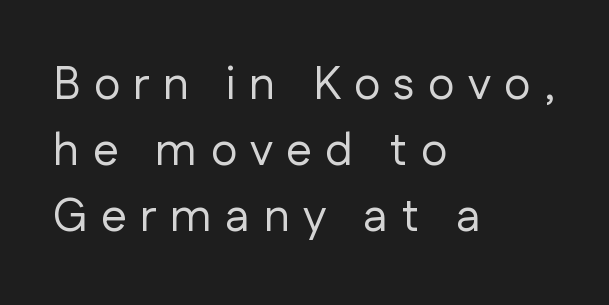
Every character sits straight up, as roman type does. If you drew a ruler down the left edge, every line would touch it. One glance says typical: line gaps are just what's usual. Display-style spreading of the glyphs; the letterfit is very open. You could not count columns in this text — the font is proportionally spaced.
